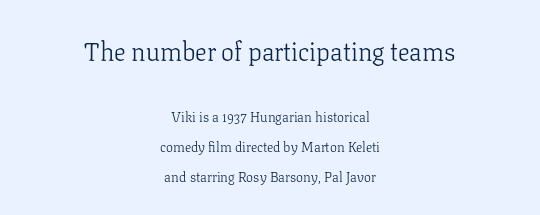
{"italic": "no", "bold": "no", "underline": "no", "align": "center", "line_spacing": "loose", "line_spacing_ratio": 2.13, "letter_spacing": "normal", "letter_spacing_em": 0.0, "larger_block": "first", "size_ratio": 1.86, "glyph_px": 26}
